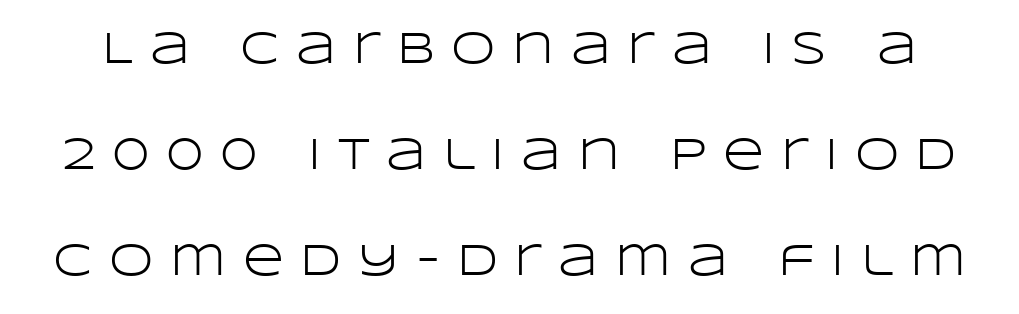
{"serif": "no", "italic": "no", "bold": "no", "weight": "light", "width": "wide", "stroke_contrast": "low", "x_height": "large", "monospaced": "no", "underline": "no", "line_spacing": "loose", "line_spacing_ratio": 2.36, "letter_spacing": "wide", "letter_spacing_em": 0.37, "glyph_px": 45}
